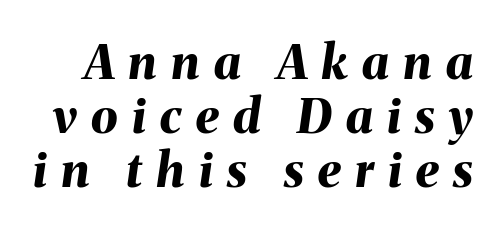
{"italic": "yes", "lean": "right", "slant_degrees": 8, "bold": "yes", "weight": "bold", "width": "normal", "stroke_contrast": "medium", "x_height": "medium", "monospaced": "no", "underline": "no", "line_spacing": "tight", "line_spacing_ratio": 1.12, "letter_spacing": "wide", "letter_spacing_em": 0.3, "glyph_px": 48}
